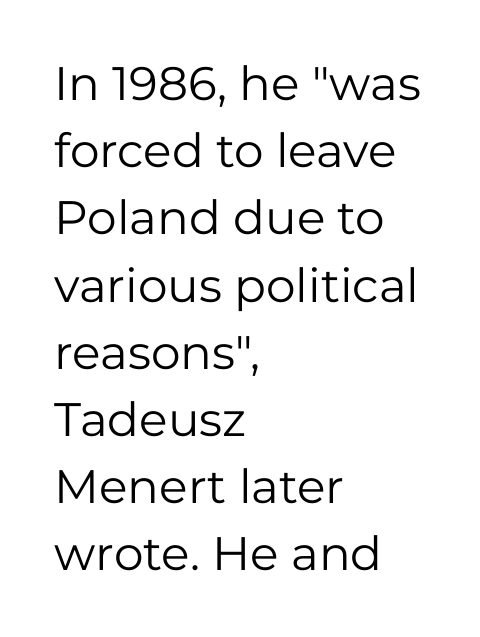
One glance says typical: line gaps are just what's usual. Decoration check: the copy has no underline. The lettering stays uniformly vertical, giving the passage a roman look. Does extra space separate the letters? No, they use regular spacing.
